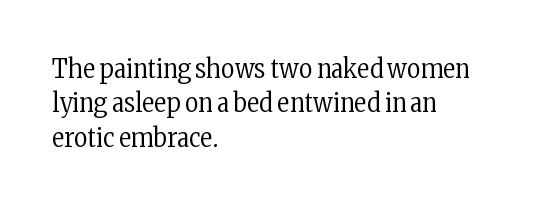
Leftover space on each line is placed entirely after the last word. Notice how the stems are strictly vertical — no italics here. The rendering uses a moderate line-height, typical for paragraphs. Underlining? Definitely not there. A light-to-regular cut is what we see here.
